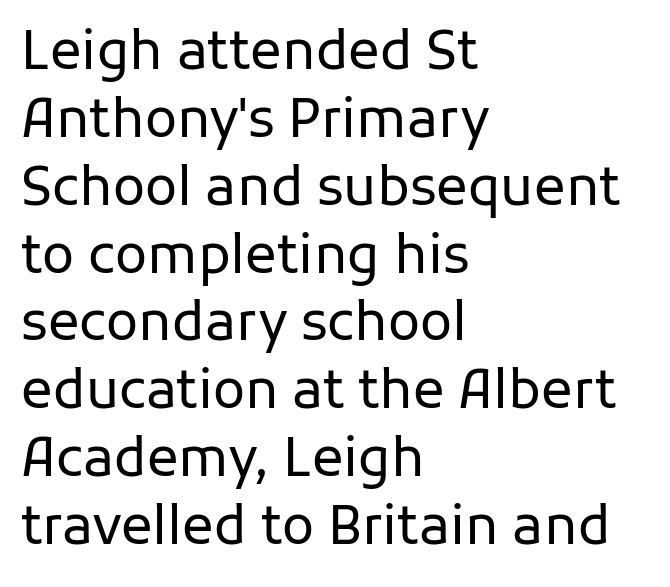
The image shows 53 px regular-weight sans-serif type, upright; set left-aligned, normal line spacing (1.28x), normal letter spacing, not underlined; low stroke contrast and a medium x-height.
